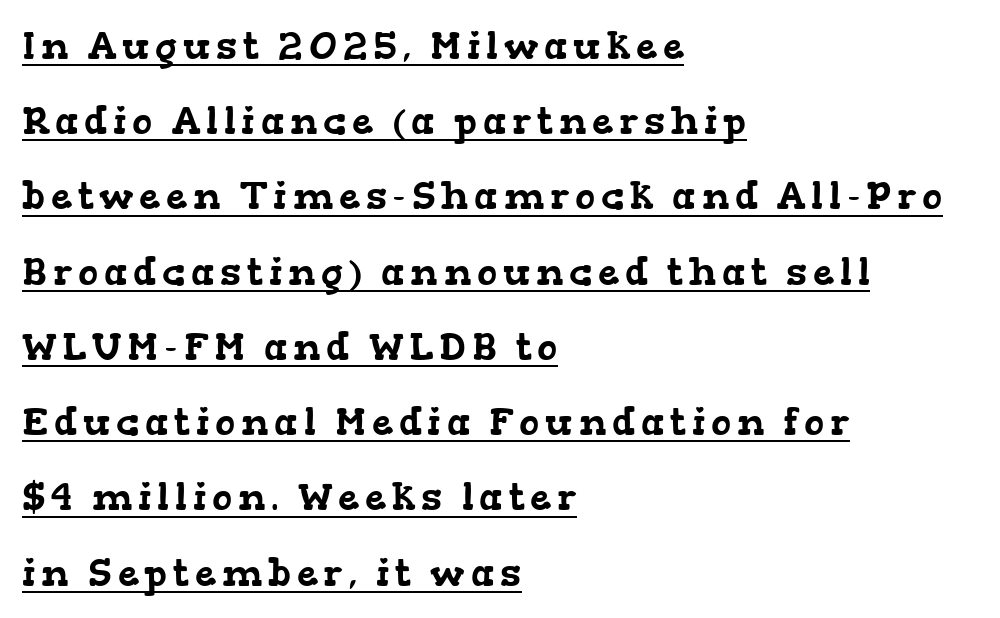
Spacing verdict: proportional, widths tailored to each character. Serif or sans? Serif — the stroke terminals have little feet. Line spacing here is loose. Short and long lines alike share a common starting point at left. Honestly, the underline is the first thing you notice here.
